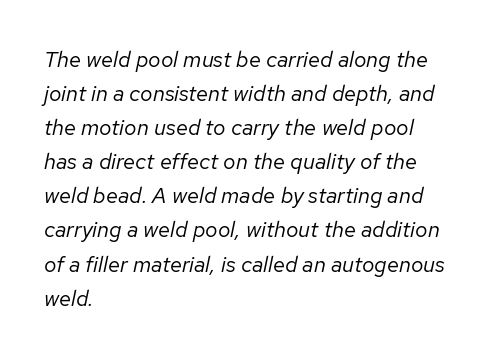
The image shows 22 px text type, italic (leaning right); set left-aligned, normal line spacing (1.55x), normal letter spacing, not underlined.
